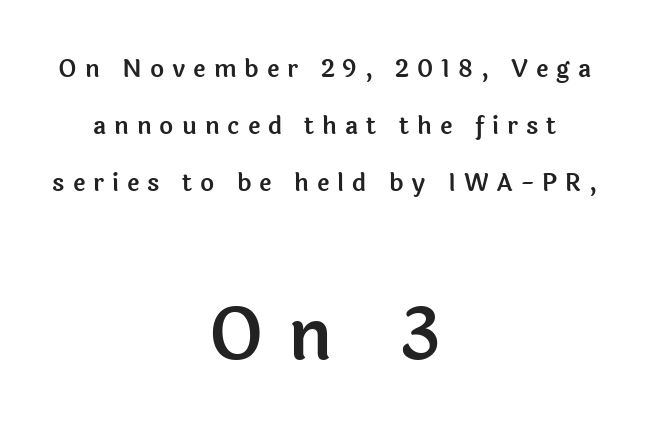
The image shows 72 px sans-serif type, upright; set centered, loose line spacing (2.38x), unusually wide letter spacing (+0.33 em), not underlined; the second (bottom) block is 3.0x larger; a medium x-height.
